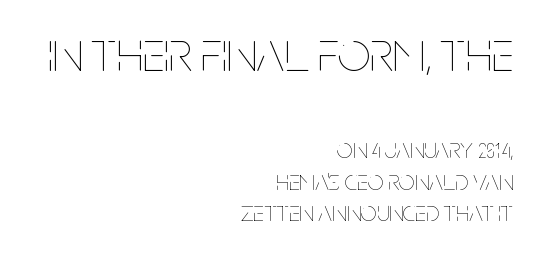
The image shows 57 px thin, condensed type, upright; set right-aligned, tight line spacing (1.12x), normal letter spacing, not underlined; the first (top) block is 2.04x larger; low stroke contrast and a large x-height.
